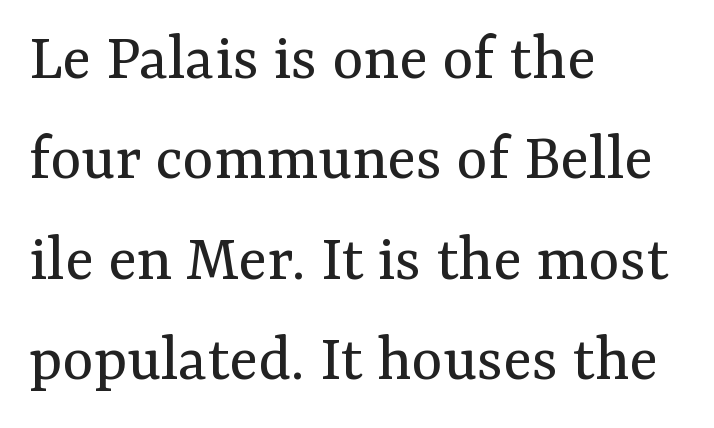
{"serif": "yes", "italic": "no", "bold": "no", "weight": "regular", "width": "normal", "stroke_contrast": "medium", "x_height": "medium", "monospaced": "no", "underline": "no", "align": "left", "line_spacing": "normal", "line_spacing_ratio": 1.5, "letter_spacing": "normal", "letter_spacing_em": 0.0, "glyph_px": 67}
